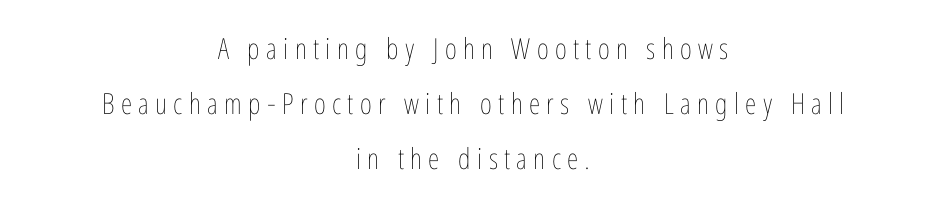
Q: Is the text bold? A: No.
Q: Is the text italic (slanted)? A: No, it is upright.
Q: Is the text underlined? A: No.
Q: How is the paragraph aligned? A: Centered.
Q: Is the spacing between letters normal or unusually wide? A: Unusually wide.
Q: Width (condensed, normal, or wide)? A: Condensed.
Q: Stroke contrast? A: Low.
Q: x-height? A: Medium.
Q: Monospaced? A: No.
